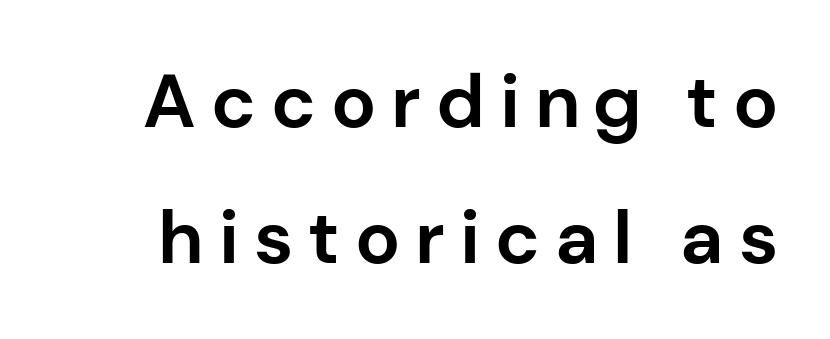
Q: Is the text bold? A: Yes.
Q: Is the text italic (slanted)? A: No, it is upright.
Q: Is the typeface a serif or a sans-serif typeface? A: Sans-serif.
Q: Is the text underlined? A: No.
Q: Is the spacing between letters normal or unusually wide? A: Unusually wide.
Q: Width (condensed, normal, or wide)? A: Normal.
Q: Stroke contrast? A: Low.
Q: x-height? A: Medium.
Q: Monospaced? A: No.
